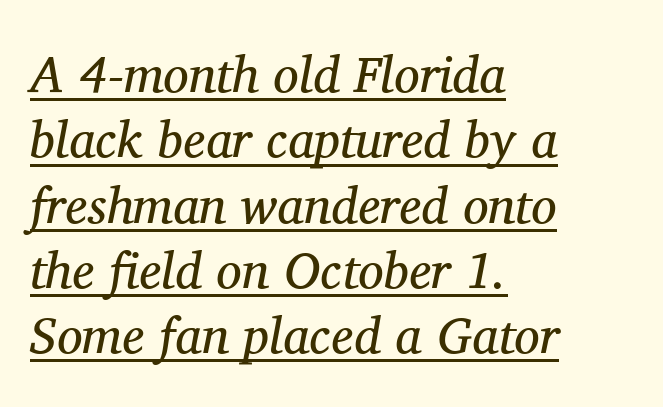
{"serif": "yes", "italic": "yes", "lean": "right", "slant_degrees": 11, "bold": "no", "weight": "regular", "width": "normal", "stroke_contrast": "medium", "x_height": "medium", "monospaced": "no", "underline": "yes", "align": "left", "line_spacing": "normal", "line_spacing_ratio": 1.28, "letter_spacing": "normal", "letter_spacing_em": 0.0, "glyph_px": 51}
